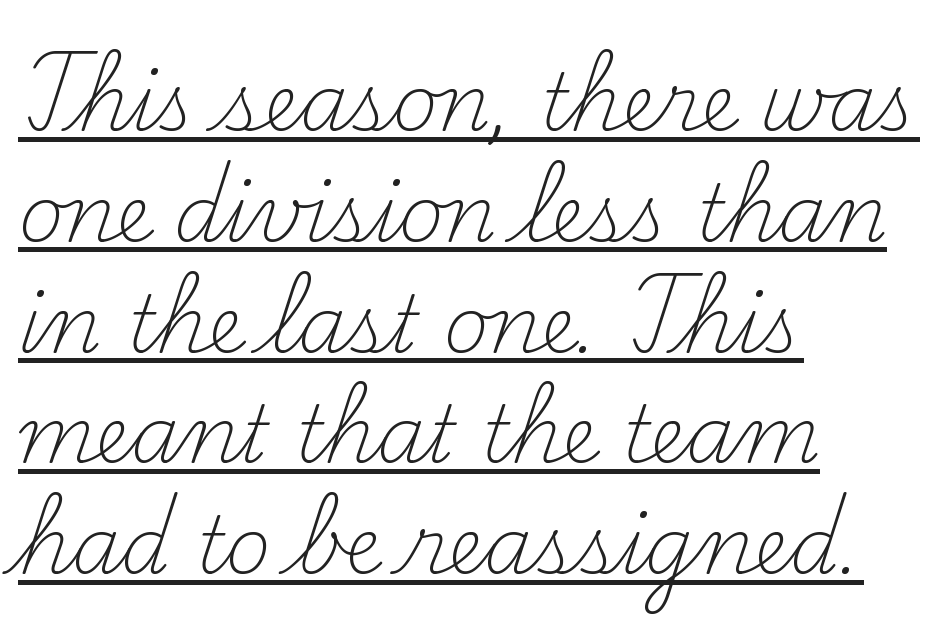
Q: Is the text bold? A: No.
Q: Is the text italic (slanted)? A: Yes.
Q: Is the text underlined? A: Yes.
Q: How is the paragraph aligned? A: Left-aligned.
Q: Is the spacing between letters normal or unusually wide? A: Normal.
Q: Is the spacing between lines tight, normal or loose? A: Normal.
Q: Width (condensed, normal, or wide)? A: Normal.
Q: Stroke contrast? A: Medium.
Q: x-height? A: Small.
Q: Monospaced? A: No.
